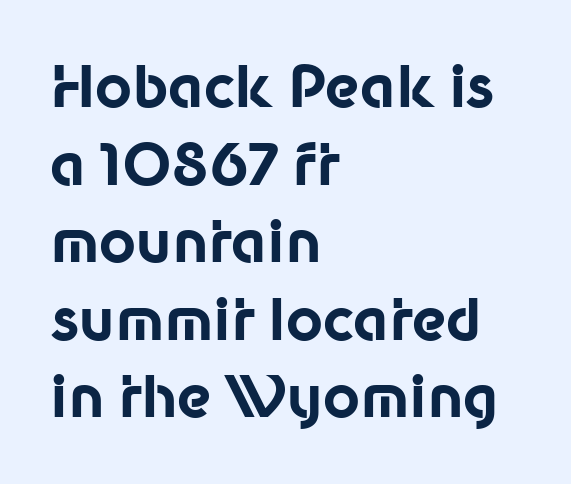
In terms of letterspacing, this is plain default setting. The typography opts for an upright posture over an oblique one. If you drew a ruler down the left edge, every line would touch it. These lines are composed in type without serifs. A normal amount of white space separates one row of letters from the next.
